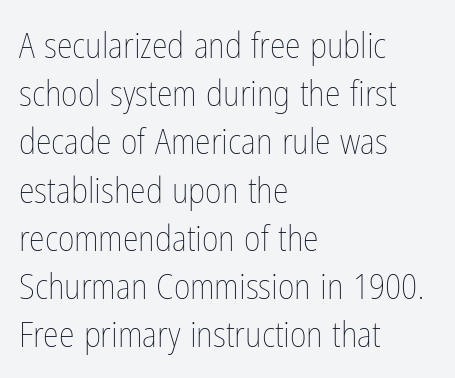
{"italic": "no", "bold": "no", "weight": "thin", "width": "condensed", "stroke_contrast": "low", "x_height": "medium", "monospaced": "no", "underline": "no", "align": "left", "line_spacing": "normal", "line_spacing_ratio": 1.34, "letter_spacing": "normal", "letter_spacing_em": 0.0, "glyph_px": 36}
